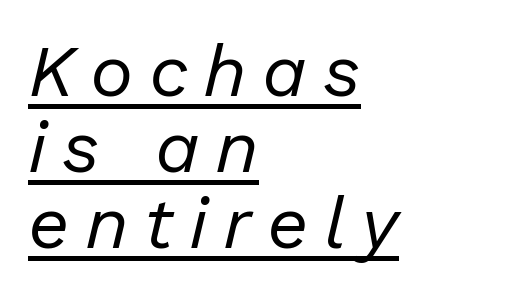
The image shows 73 px regular-weight type, italic (leaning right); set left-aligned, tight line spacing (1.04x), unusually wide letter spacing (+0.21 em), underlined; low stroke contrast and a medium x-height.
